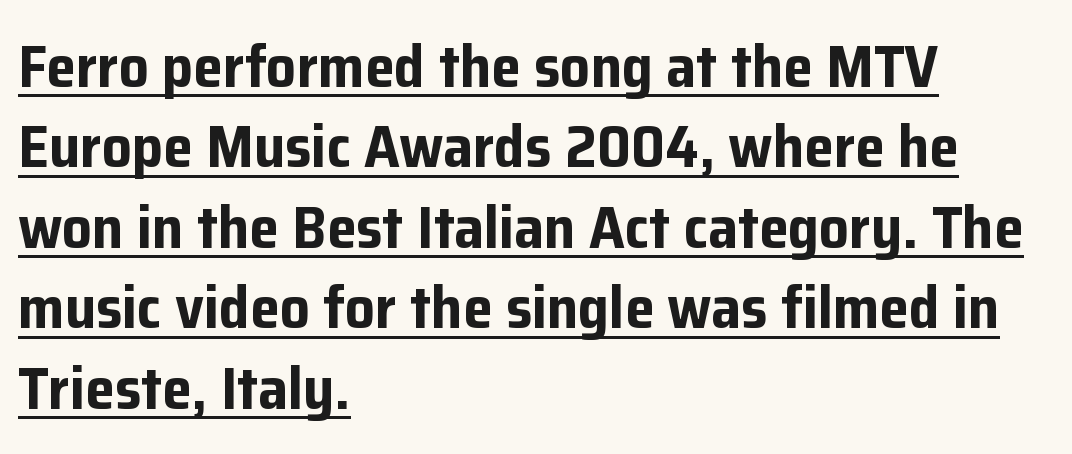
Q: Is the text bold? A: Yes.
Q: Is the text italic (slanted)? A: No, it is upright.
Q: Is the typeface a serif or a sans-serif typeface? A: Sans-serif.
Q: Is the text underlined? A: Yes.
Q: How is the paragraph aligned? A: Left-aligned.
Q: Is the spacing between letters normal or unusually wide? A: Normal.
Q: Is the spacing between lines tight, normal or loose? A: Normal.
Q: Width (condensed, normal, or wide)? A: Normal.
Q: Stroke contrast? A: Low.
Q: x-height? A: Medium.
Q: Monospaced? A: No.
